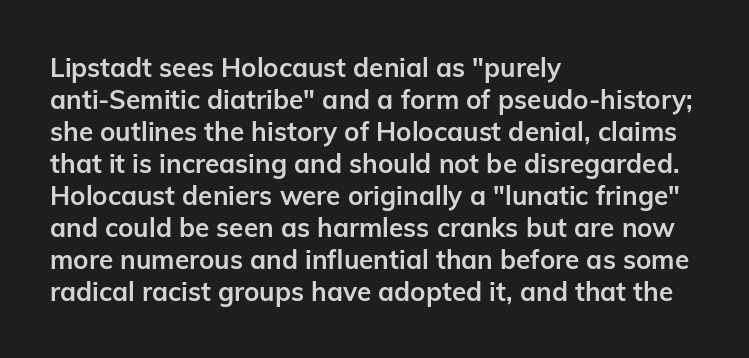
The image shows 26 px bold type, upright; set left-aligned, line spacing 1.23x, normal letter spacing, not underlined.
